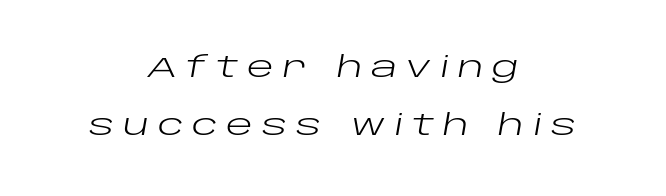
Q: Is the text bold? A: No.
Q: Is the text italic (slanted)? A: Yes, it leans right by about 10 degrees.
Q: Is the text underlined? A: No.
Q: How is the paragraph aligned? A: Centered.
Q: Is the spacing between letters normal or unusually wide? A: Unusually wide.
Q: Is the spacing between lines tight, normal or loose? A: Loose.
Q: Width (condensed, normal, or wide)? A: Wide.
Q: Stroke contrast? A: Low.
Q: x-height? A: Large.
Q: Monospaced? A: No.
